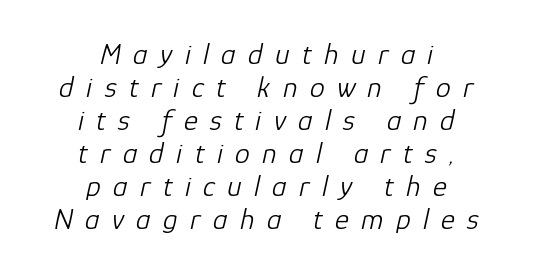
Q: Is the text bold? A: No.
Q: Is the text italic (slanted)? A: Yes, it leans right by about 12 degrees.
Q: Is the text underlined? A: No.
Q: How is the paragraph aligned? A: Centered.
Q: Is the spacing between letters normal or unusually wide? A: Unusually wide.
Q: Is the spacing between lines tight, normal or loose? A: Tight.
Q: Width (condensed, normal, or wide)? A: Normal.
Q: Stroke contrast? A: Low.
Q: x-height? A: Medium.
Q: Monospaced? A: No.
